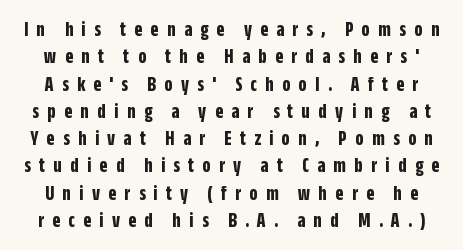
Tracking value appears strongly positive — letters spread wide. The letters stand straight up with perfectly vertical stems. Notice how descenders clear the ascenders below comfortably — that's standard leading. Plenty of ink on the page — the face is bold. The specimen omits any rule beneath the text block's lines.
